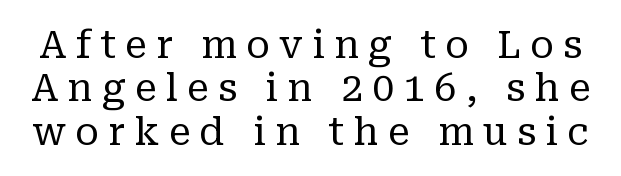
The image shows 39 px regular-weight serif type, upright; set tight line spacing (1.11x), unusually wide letter spacing (+0.24 em), not underlined; low stroke contrast and a medium x-height.
